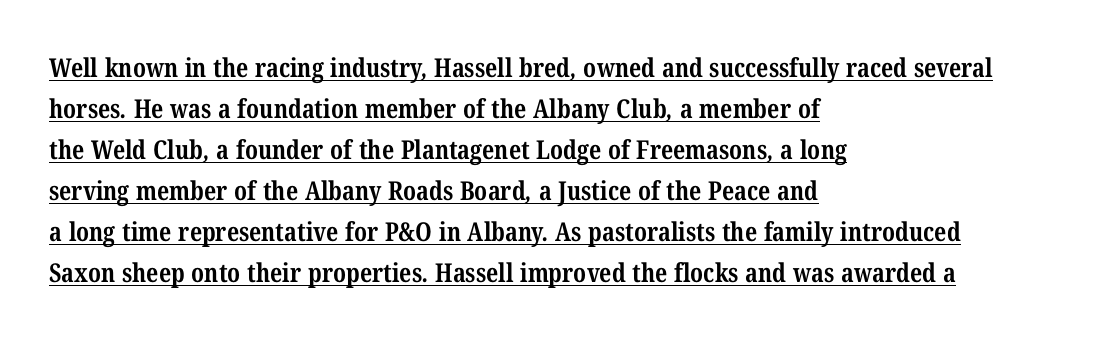
The image shows 26 px bold type; set left-aligned, normal line spacing (1.58x), normal letter spacing, underlined.
